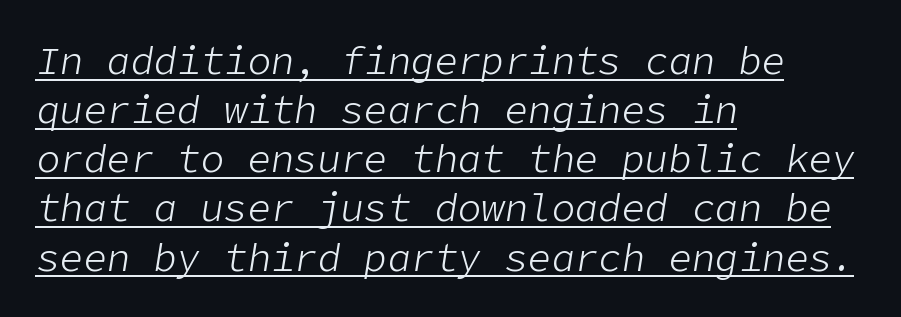
Q: Is the text bold? A: No.
Q: Is the text italic (slanted)? A: Yes, it leans right by about 9 degrees.
Q: Is the text underlined? A: Yes.
Q: How is the paragraph aligned? A: Left-aligned.
Q: Is the spacing between letters normal or unusually wide? A: Normal.
Q: Is the spacing between lines tight, normal or loose? A: Normal.
Q: Width (condensed, normal, or wide)? A: Normal.
Q: Stroke contrast? A: Low.
Q: x-height? A: Medium.
